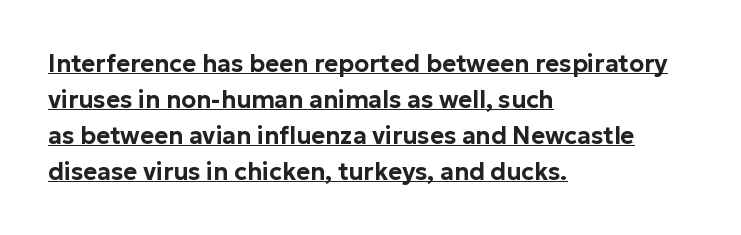
The image shows 24 px text type, upright; set left-aligned, normal line spacing (1.5x), normal letter spacing, underlined.
